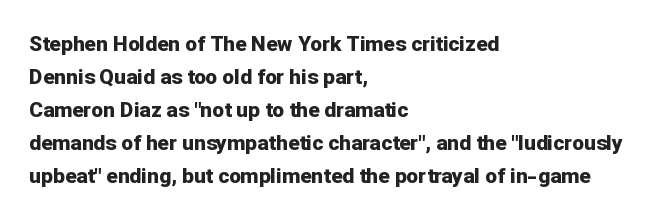
Q: Is the text bold? A: Yes.
Q: Is the text italic (slanted)? A: No, it is upright.
Q: Is the text underlined? A: No.
Q: How is the paragraph aligned? A: Left-aligned.
Q: Is the spacing between letters normal or unusually wide? A: Normal.
Q: Is the spacing between lines tight, normal or loose? A: Normal.
